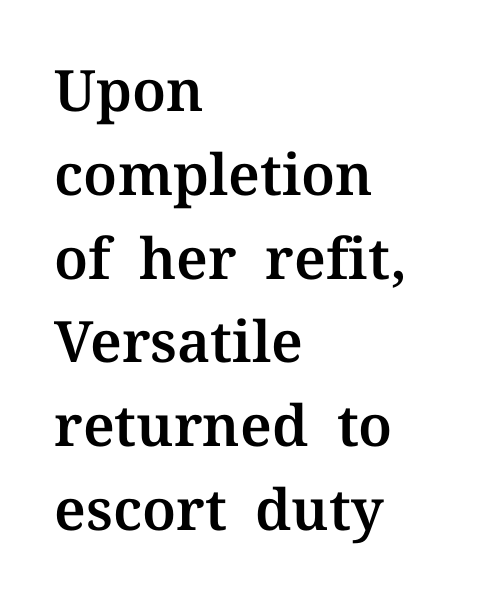
The image shows 57 px serif type, upright; set left-aligned, normal line spacing (1.47x), normal letter spacing, not underlined; medium stroke contrast and a medium x-height.
